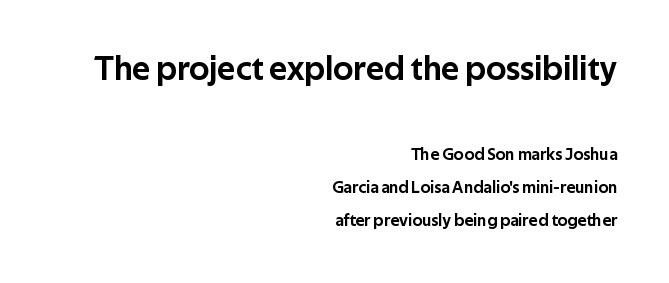
Q: Is the text italic (slanted)? A: No, it is upright.
Q: Is the typeface a serif or a sans-serif typeface? A: Sans-serif.
Q: Is the text underlined? A: No.
Q: How is the paragraph aligned? A: Right-aligned.
Q: Is the spacing between letters normal or unusually wide? A: Normal.
Q: Is the spacing between lines tight, normal or loose? A: Loose.
Q: Which block of text is set in a larger size, the first (top) or the second (bottom)? A: The first (top) one.
Q: Width (condensed, normal, or wide)? A: Normal.
Q: Stroke contrast? A: Low.
Q: x-height? A: Medium.
Q: Monospaced? A: No.
